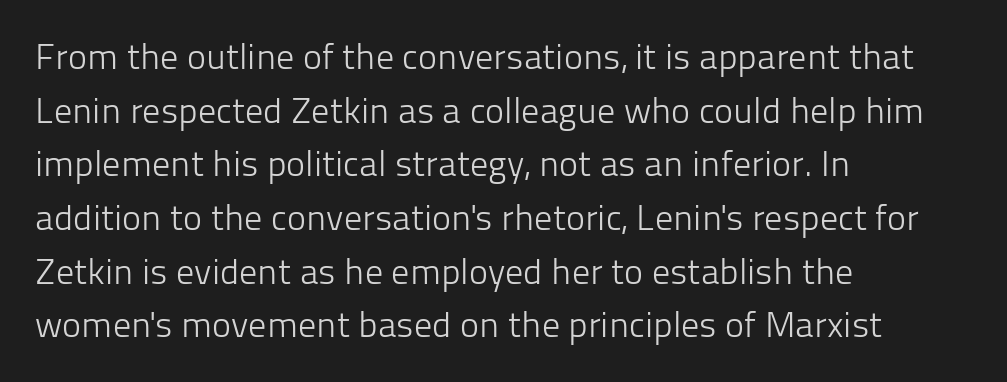
Q: Is the text bold? A: No.
Q: Is the text italic (slanted)? A: No, it is upright.
Q: Is the typeface a serif or a sans-serif typeface? A: Sans-serif.
Q: Is the text underlined? A: No.
Q: How is the paragraph aligned? A: Left-aligned.
Q: Is the spacing between letters normal or unusually wide? A: Normal.
Q: Is the spacing between lines tight, normal or loose? A: Normal.
Q: Width (condensed, normal, or wide)? A: Normal.
Q: Stroke contrast? A: Low.
Q: x-height? A: Medium.
Q: Monospaced? A: No.
